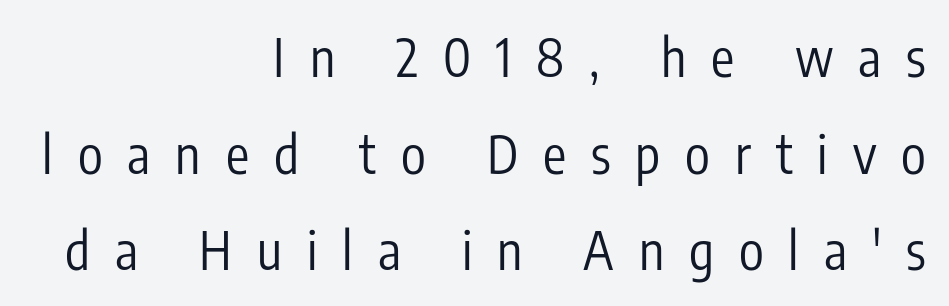
Think standard paragraph weight, or any step lighter than that. Here the designer chose a conventional face with non-uniform glyph widths. Line endings align vertically; line beginnings do not. You can tell from the bare stems that sans-serif type was used. Descenders hang freely into open space.
